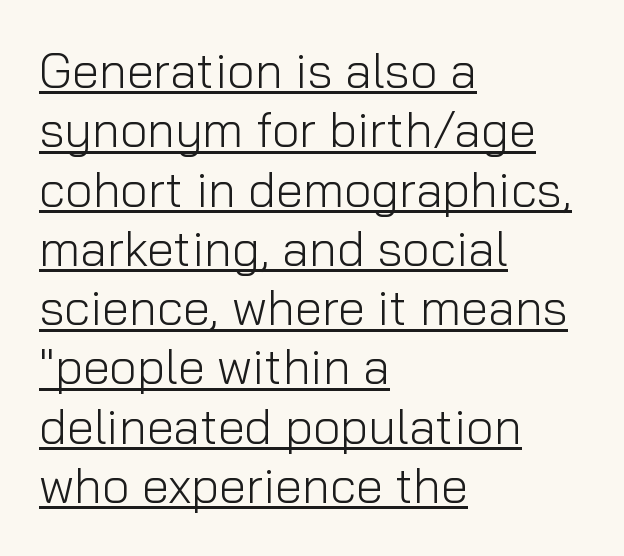
Visually the block forms a straight wall on the left and a jagged coastline on the right. You could call the tracking neutral — neither tight nor loose. The typography opts for an upright posture over an oblique one. The typeface chosen for these lines omits serifs. The face looks like a standard text weight, possibly lighter.
